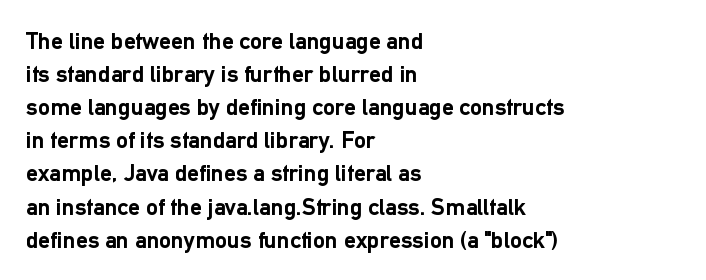
These lines keep a tight, regular rhythm from letter to letter. Heavy-handed strokes throughout: this text is bold. A normal amount of white space separates one row of letters from the next. The font's upright variant was chosen for this text. The string is rendered with underlining switched off. Which margin do the lines hug? The left one — the right edge is uneven.
